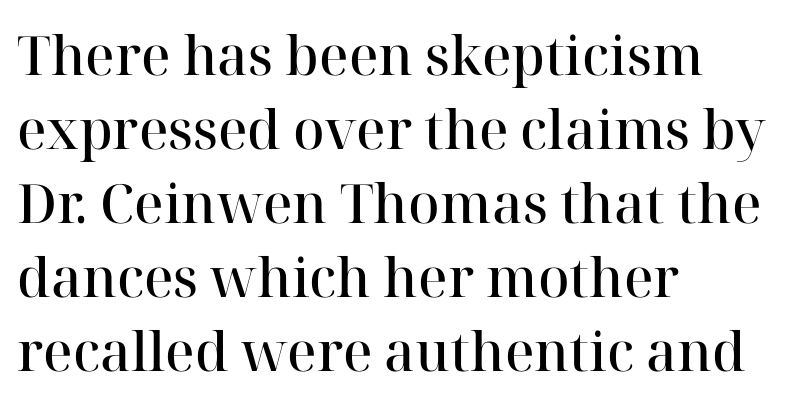
This sample uses an upright cut, with every glyph sitting square on the baseline. The characters display serif detailing at their extremities. Is there much room between lines? A standard amount, neither cramped nor airy. The line texture is even and compact thanks to regular tracking. Emphasis by weight is partial: semibold.
